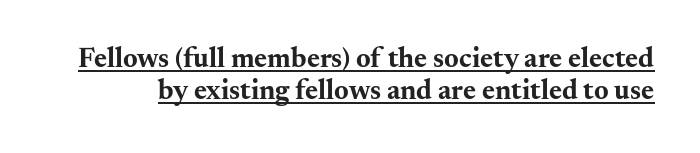
{"serif": "yes", "italic": "no", "bold": "yes", "weight": "bold", "width": "wide", "stroke_contrast": "medium", "x_height": "small", "monospaced": "no", "underline": "yes", "line_spacing": "tight", "line_spacing_ratio": 1.14, "letter_spacing": "normal", "letter_spacing_em": 0.0, "glyph_px": 28}
